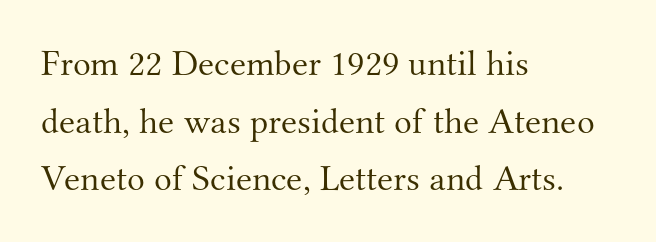
Q: Is the text bold? A: No.
Q: Is the text italic (slanted)? A: No, it is upright.
Q: Is the typeface a serif or a sans-serif typeface? A: Serif.
Q: Is the text underlined? A: No.
Q: How is the paragraph aligned? A: Left-aligned.
Q: Is the spacing between letters normal or unusually wide? A: Normal.
Q: Is the spacing between lines tight, normal or loose? A: Normal.
Q: Width (condensed, normal, or wide)? A: Normal.
Q: Stroke contrast? A: Medium.
Q: x-height? A: Small.
Q: Monospaced? A: No.
